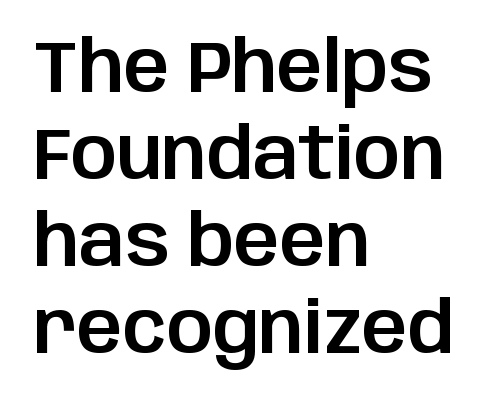
Q: Is the text italic (slanted)? A: No, it is upright.
Q: Is the typeface a serif or a sans-serif typeface? A: Sans-serif.
Q: Is the text underlined? A: No.
Q: How is the paragraph aligned? A: Left-aligned.
Q: Is the spacing between letters normal or unusually wide? A: Normal.
Q: Width (condensed, normal, or wide)? A: Normal.
Q: Stroke contrast? A: Low.
Q: x-height? A: Large.
Q: Monospaced? A: No.
